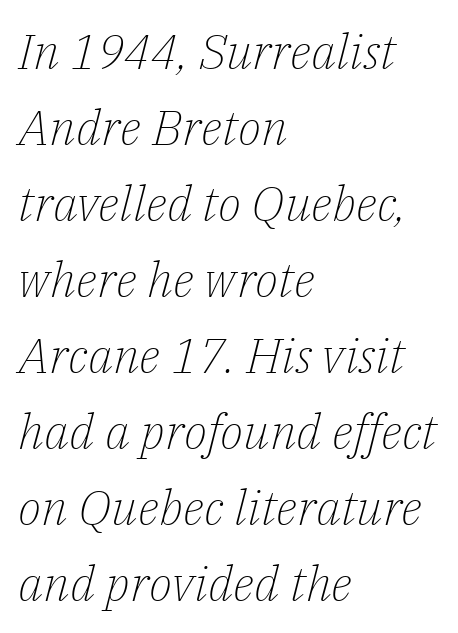
The image shows 49 px light serif type, italic (leaning right); set left-aligned, normal line spacing (1.55x), normal letter spacing, not underlined; low stroke contrast and a medium x-height.
